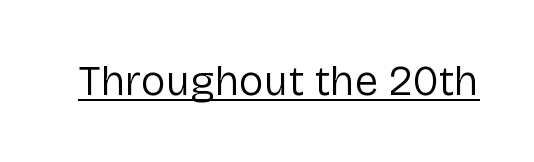
You can tell from the bare stems that sans-serif type was used. The passage shown is not bold in any degree. Character widths vary here, with narrow letters taking less room than wide ones. Does the lettering tilt? It doesn't — this is upright.
